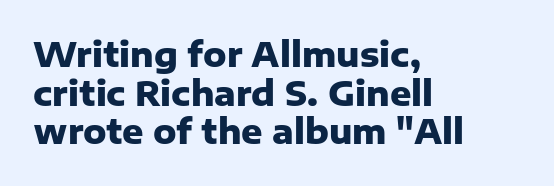
The image shows 33 px heavy sans-serif type, upright; set left-aligned, line spacing 1.17x, normal letter spacing, not underlined; low stroke contrast and a medium x-height.
